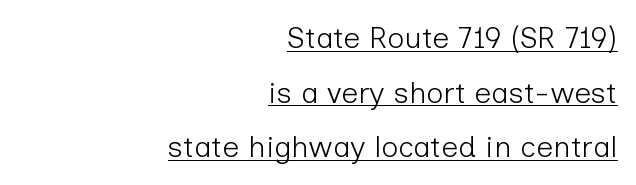
Q: Is the text bold? A: No.
Q: Is the text italic (slanted)? A: No, it is upright.
Q: Is the typeface a serif or a sans-serif typeface? A: Sans-serif.
Q: Is the text underlined? A: Yes.
Q: How is the paragraph aligned? A: Right-aligned.
Q: Is the spacing between letters normal or unusually wide? A: Normal.
Q: Width (condensed, normal, or wide)? A: Normal.
Q: Stroke contrast? A: Low.
Q: x-height? A: Medium.
Q: Monospaced? A: No.
